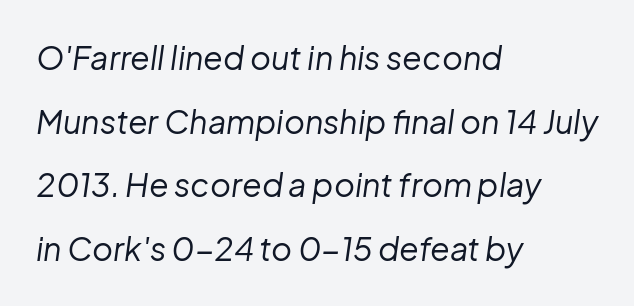
Students, note that the glyphs here touch the page at normal intervals. Looks like regular typesetting: each glyph gets only the width it needs. Weight: not bold — regular or lighter. The setting favours the left margin, as ordinary paragraphs usually do.
